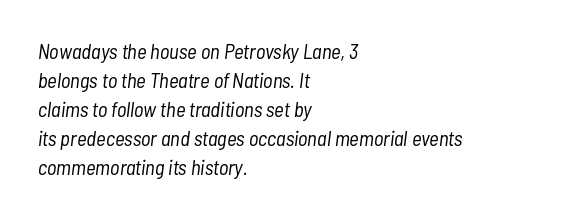
This sample uses an oblique cut, with every glyph tilted off the vertical. Nothing heavy about these letters — not bold at all. Leading: standard. The passage is arranged the way most books set body copy — flush left. Characters follow at the spacing the type designer built in. Check the space under the baseline: it is left empty.
